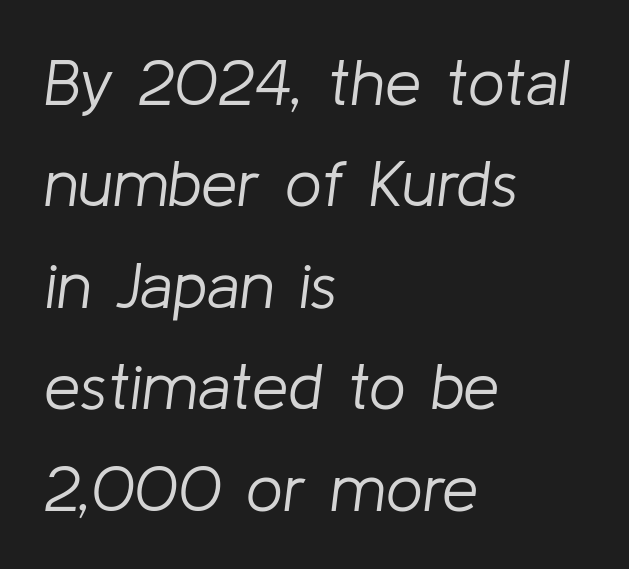
Q: Is the text bold? A: No.
Q: Is the text italic (slanted)? A: Yes, it leans right by about 8 degrees.
Q: Is the text underlined? A: No.
Q: How is the paragraph aligned? A: Left-aligned.
Q: Is the spacing between letters normal or unusually wide? A: Normal.
Q: Is the spacing between lines tight, normal or loose? A: Normal.
Q: Width (condensed, normal, or wide)? A: Normal.
Q: Stroke contrast? A: Low.
Q: x-height? A: Medium.
Q: Monospaced? A: No.
